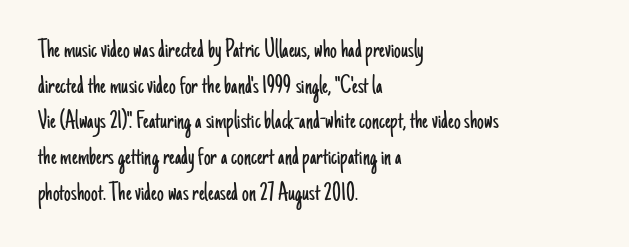
The image shows 27 px text type, upright; set left-aligned, normal line spacing (1.32x), normal letter spacing, not underlined.
